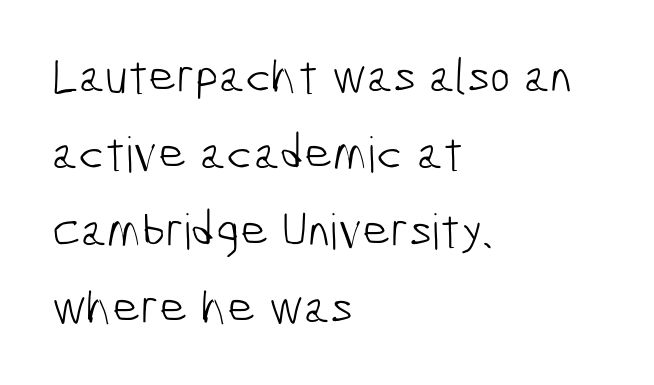
Q: Is the text bold? A: No.
Q: Is the typeface a serif or a sans-serif typeface? A: Sans-serif.
Q: Is the text underlined? A: No.
Q: How is the paragraph aligned? A: Left-aligned.
Q: Is the spacing between letters normal or unusually wide? A: Normal.
Q: Is the spacing between lines tight, normal or loose? A: Normal.
Q: Width (condensed, normal, or wide)? A: Condensed.
Q: Stroke contrast? A: Low.
Q: x-height? A: Medium.
Q: Monospaced? A: No.
